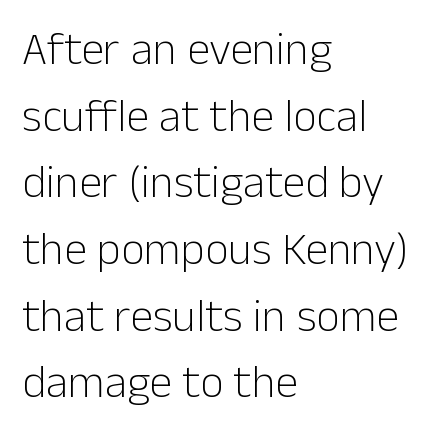
The image shows 46 px light sans-serif type, upright; set left-aligned, normal line spacing (1.45x), normal letter spacing, not underlined; low stroke contrast and a medium x-height.
